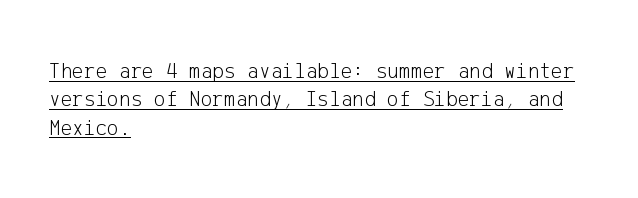
The text block is weighted toward the left margin, trailing off unevenly rightward. Characters follow at the spacing the type designer built in. Heaviness? Minimal to ordinary, like unemphasized prose. The string is rendered with underlining switched on. The axis of the letterforms is exactly vertical. The block of text has a typical density, with ordinary space between rows.
